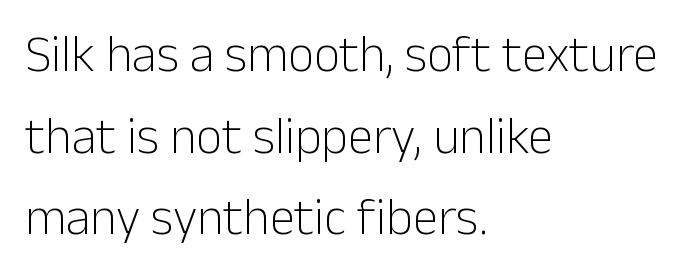
{"serif": "no", "italic": "no", "bold": "no", "weight": "light", "width": "normal", "stroke_contrast": "low", "x_height": "medium", "monospaced": "no", "underline": "no", "align": "left", "line_spacing": "normal", "line_spacing_ratio": 1.6, "letter_spacing": "normal", "letter_spacing_em": 0.0, "glyph_px": 51}
